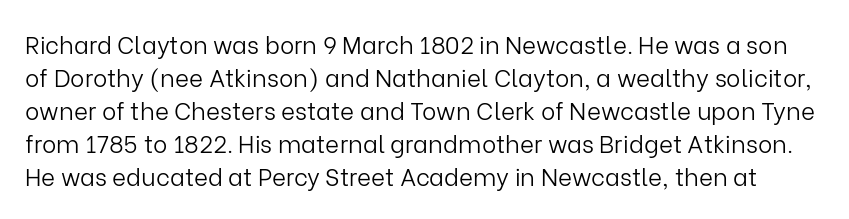
Q: Is the text bold? A: No.
Q: Is the text italic (slanted)? A: No, it is upright.
Q: Is the text underlined? A: No.
Q: Is the spacing between letters normal or unusually wide? A: Normal.
Q: Is the spacing between lines tight, normal or loose? A: Normal.
